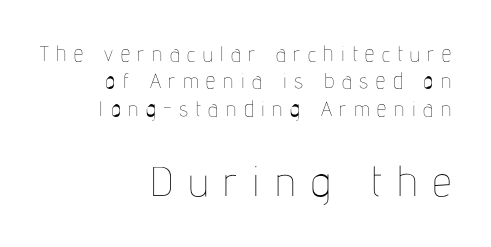
{"italic": "no", "bold": "no", "weight": "thin", "width": "condensed", "stroke_contrast": "low", "x_height": "medium", "monospaced": "no", "underline": "no", "align": "right", "line_spacing": "normal", "line_spacing_ratio": 1.3, "letter_spacing": "wide", "letter_spacing_em": 0.36, "larger_block": "second", "size_ratio": 2.0, "glyph_px": 42}
